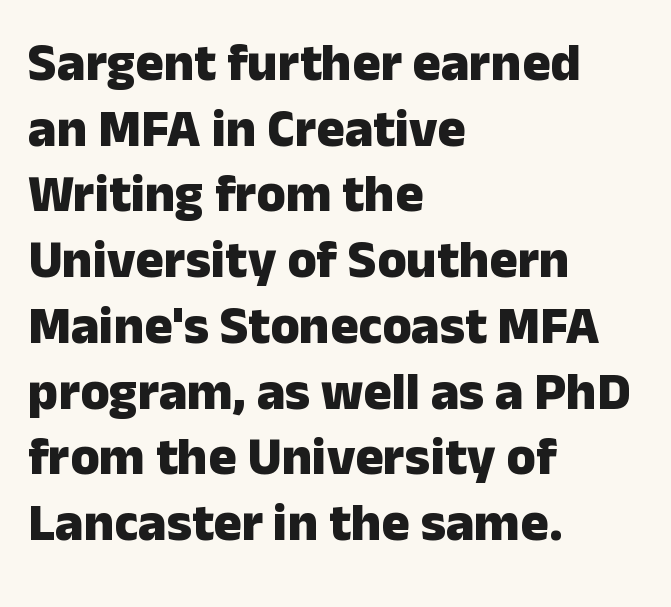
{"serif": "no", "italic": "no", "bold": "yes", "weight": "heavy", "width": "normal", "stroke_contrast": "low", "x_height": "medium", "monospaced": "no", "underline": "no", "align": "left", "line_spacing_ratio": 1.24, "letter_spacing": "normal", "letter_spacing_em": 0.0, "glyph_px": 53}
